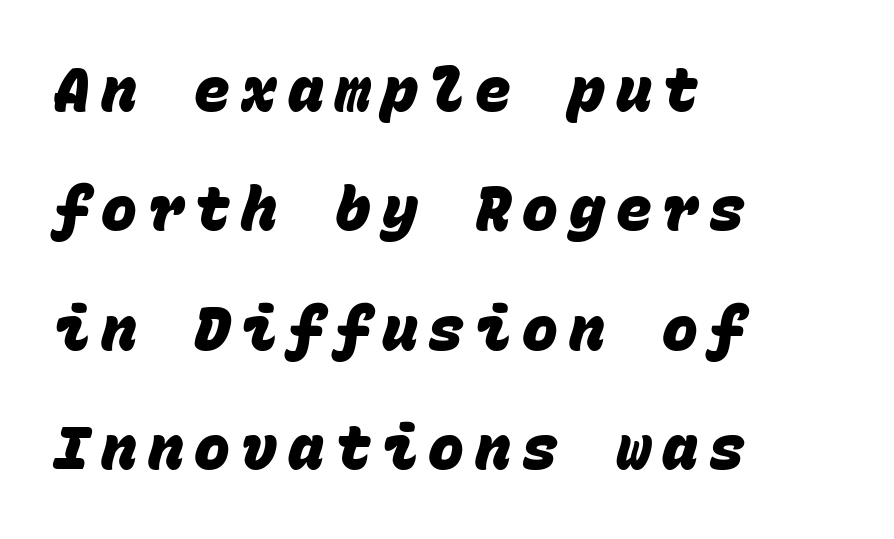
The image shows 60 px heavy sans-serif type, monospaced; set left-aligned, loose line spacing (1.99x), not underlined; low stroke contrast and a large x-height.
